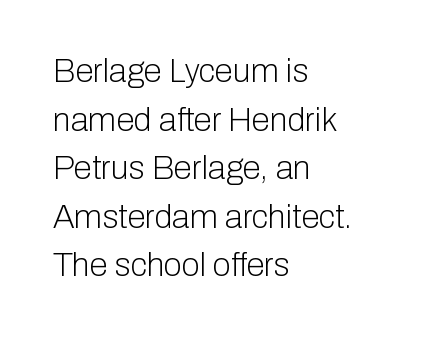
{"serif": "no", "italic": "no", "bold": "no", "weight": "light", "width": "normal", "stroke_contrast": "low", "x_height": "medium", "monospaced": "no", "underline": "no", "align": "left", "line_spacing": "normal", "line_spacing_ratio": 1.47, "letter_spacing": "normal", "letter_spacing_em": 0.0, "glyph_px": 33}
